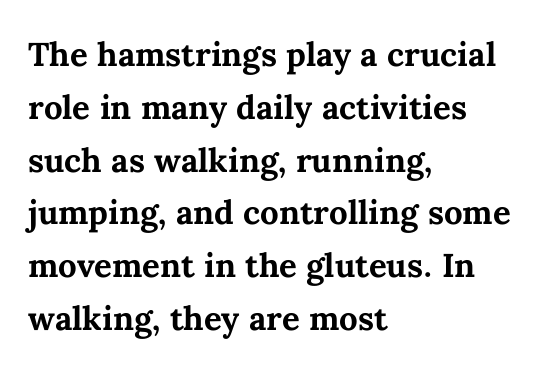
The image shows 33 px bold type, upright; set left-aligned, normal line spacing (1.6x), normal letter spacing, not underlined; medium stroke contrast and a medium x-height.
